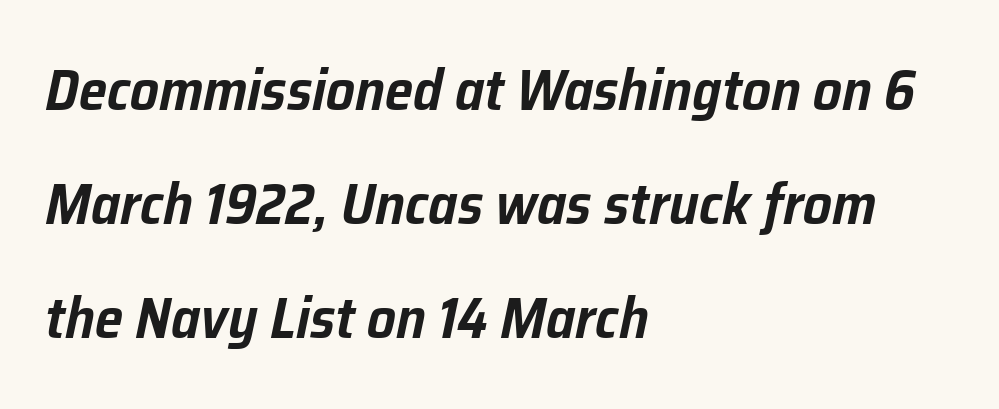
Q: Is the text italic (slanted)? A: Yes, it leans right by about 12 degrees.
Q: Is the text underlined? A: No.
Q: How is the paragraph aligned? A: Left-aligned.
Q: Is the spacing between letters normal or unusually wide? A: Normal.
Q: Is the spacing between lines tight, normal or loose? A: Loose.
Q: Width (condensed, normal, or wide)? A: Normal.
Q: Stroke contrast? A: Low.
Q: x-height? A: Medium.
Q: Monospaced? A: No.
